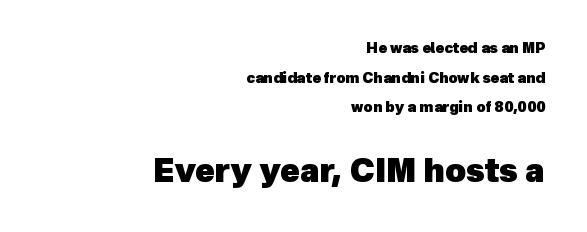
The image shows 32 px heavy sans-serif type; set right-aligned, loose line spacing (2.12x), normal letter spacing, not underlined; the second (bottom) block is 2.29x larger; a medium x-height.
